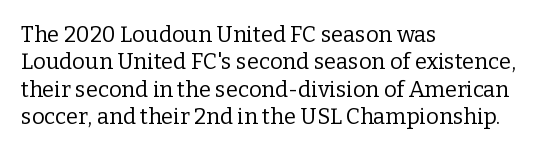
The image shows 22 px text type, upright; set left-aligned, line spacing 1.24x, normal letter spacing, not underlined.
